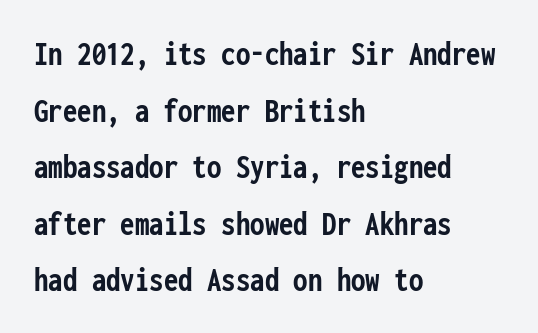
The image shows 36 px semibold, condensed sans-serif type, upright, monospaced; set left-aligned, normal line spacing (1.57x), normal letter spacing, not underlined; low stroke contrast and a medium x-height.
